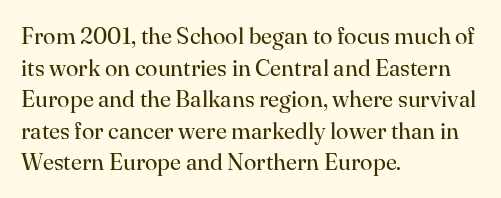
Q: Is the text bold? A: No.
Q: Is the text italic (slanted)? A: No, it is upright.
Q: Is the text underlined? A: No.
Q: How is the paragraph aligned? A: Left-aligned.
Q: Is the spacing between letters normal or unusually wide? A: Normal.
Q: Is the spacing between lines tight, normal or loose? A: Normal.
